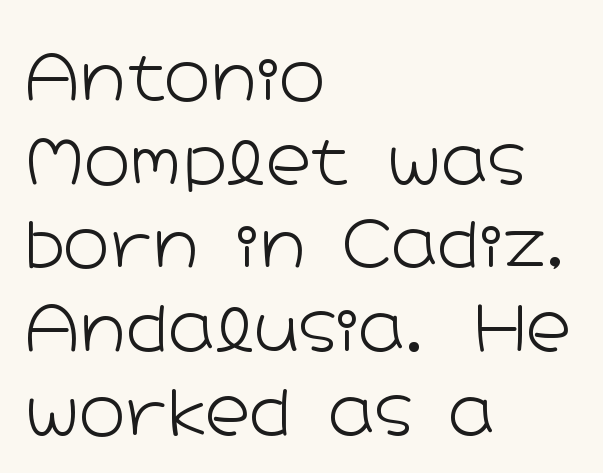
One glance says typical: line gaps are just what's usual. Reading down the block, your eye returns to a fixed left position each line. Italic: no, the glyphs are upright roman. Does the type have serifs? No, each stem ends abruptly. Caption: face not bold, strokes unweighted. What stands out about the letter spacing? Nothing — it is the standard amount.
